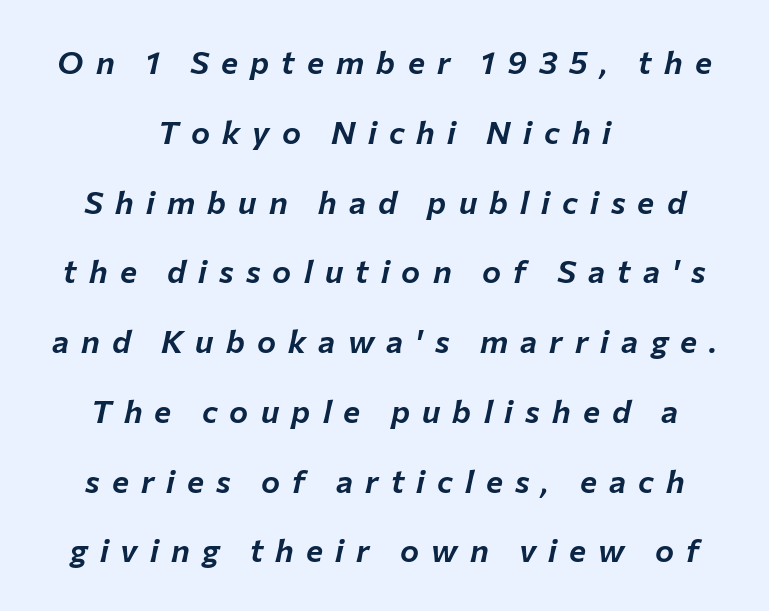
{"italic": "yes", "lean": "right", "slant_degrees": 12, "width": "normal", "stroke_contrast": "low", "x_height": "medium", "monospaced": "no", "underline": "no", "align": "center", "line_spacing": "loose", "line_spacing_ratio": 2.18, "letter_spacing": "wide", "letter_spacing_em": 0.38, "glyph_px": 32}
